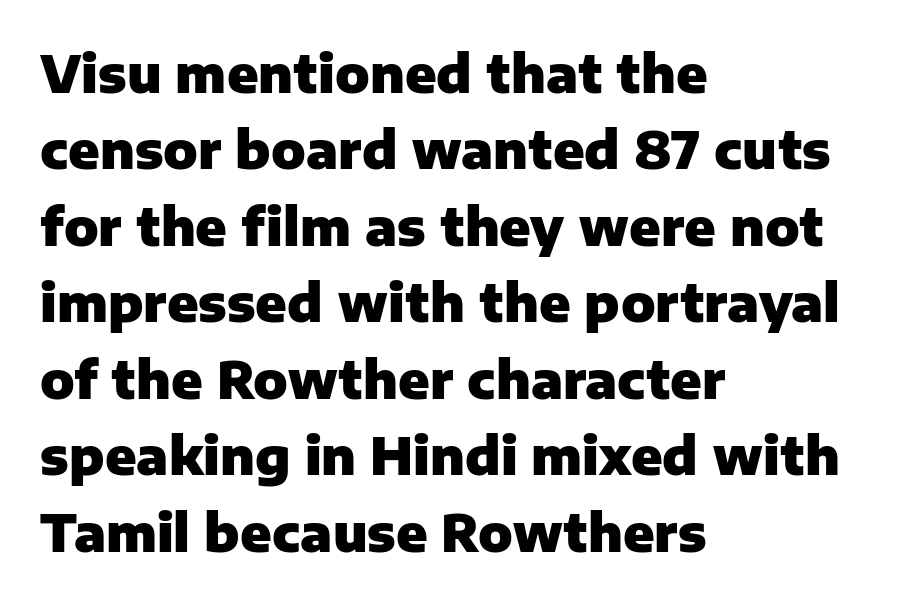
Notice how descenders clear the ascenders below comfortably — that's standard leading. Characters remain perfectly vertical along every line. The rendering shows plain stroke endings on the letterforms — a sans-serif design. The compositor pushed each line to the left boundary. The type is set solid horizontally, with unmodified tracking. You could not count columns in this text — the font is proportionally spaced.
